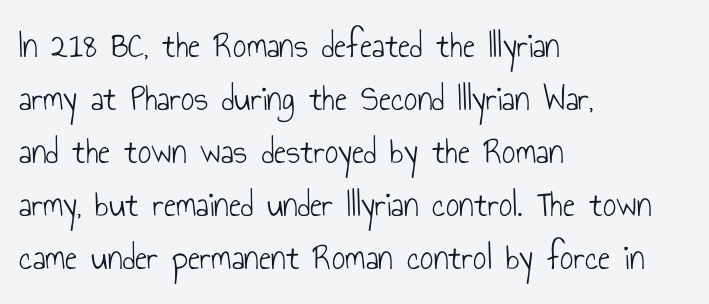
Q: Is the text bold? A: No.
Q: Is the text italic (slanted)? A: No, it is upright.
Q: Is the typeface a serif or a sans-serif typeface? A: Sans-serif.
Q: Is the text underlined? A: No.
Q: How is the paragraph aligned? A: Left-aligned.
Q: Is the spacing between letters normal or unusually wide? A: Normal.
Q: Is the spacing between lines tight, normal or loose? A: Normal.
Q: Width (condensed, normal, or wide)? A: Condensed.
Q: Stroke contrast? A: Low.
Q: x-height? A: Small.
Q: Monospaced? A: No.
